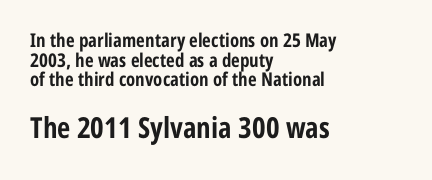
Q: Is the text bold? A: Yes.
Q: Is the text italic (slanted)? A: No, it is upright.
Q: Is the typeface a serif or a sans-serif typeface? A: Sans-serif.
Q: Is the text underlined? A: No.
Q: How is the paragraph aligned? A: Left-aligned.
Q: Is the spacing between letters normal or unusually wide? A: Normal.
Q: Is the spacing between lines tight, normal or loose? A: Tight.
Q: Which block of text is set in a larger size, the first (top) or the second (bottom)? A: The second (bottom) one.
Q: Width (condensed, normal, or wide)? A: Condensed.
Q: Stroke contrast? A: Low.
Q: x-height? A: Medium.
Q: Monospaced? A: No.
